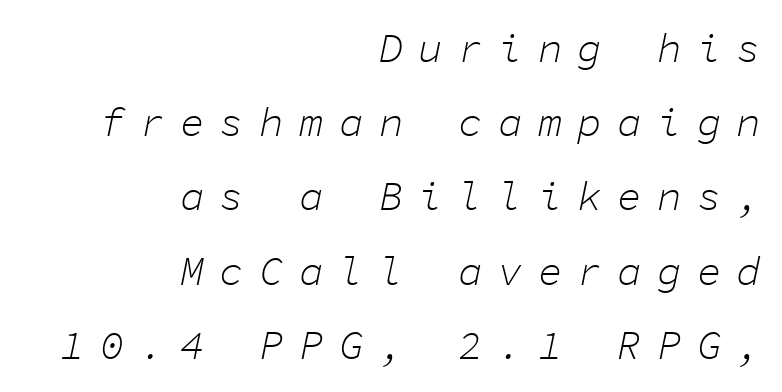
Q: Is the text bold? A: No.
Q: Is the text italic (slanted)? A: Yes, it leans right by about 11 degrees.
Q: Is the text underlined? A: No.
Q: How is the paragraph aligned? A: Right-aligned.
Q: Is the spacing between letters normal or unusually wide? A: Unusually wide.
Q: Width (condensed, normal, or wide)? A: Normal.
Q: Stroke contrast? A: Low.
Q: x-height? A: Medium.
Q: Monospaced? A: Yes.
